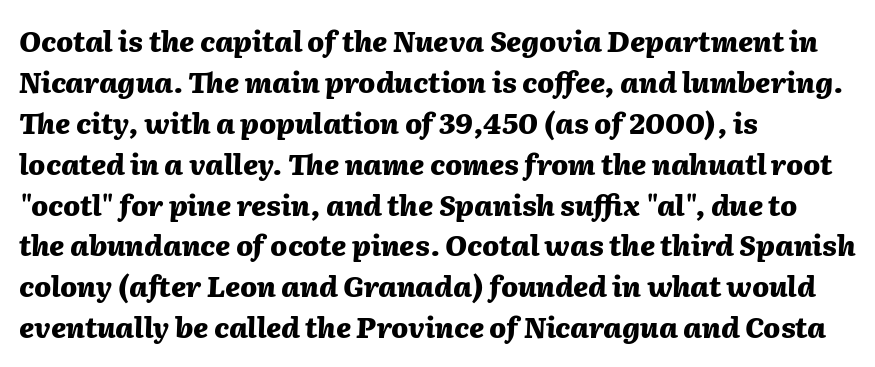
{"italic": "yes", "lean": "right", "slant_degrees": 2, "bold": "yes", "weight": "heavy", "width": "normal", "stroke_contrast": "medium", "x_height": "medium", "monospaced": "no", "underline": "no", "align": "left", "line_spacing": "normal", "line_spacing_ratio": 1.46, "letter_spacing": "normal", "letter_spacing_em": 0.0, "glyph_px": 28}
